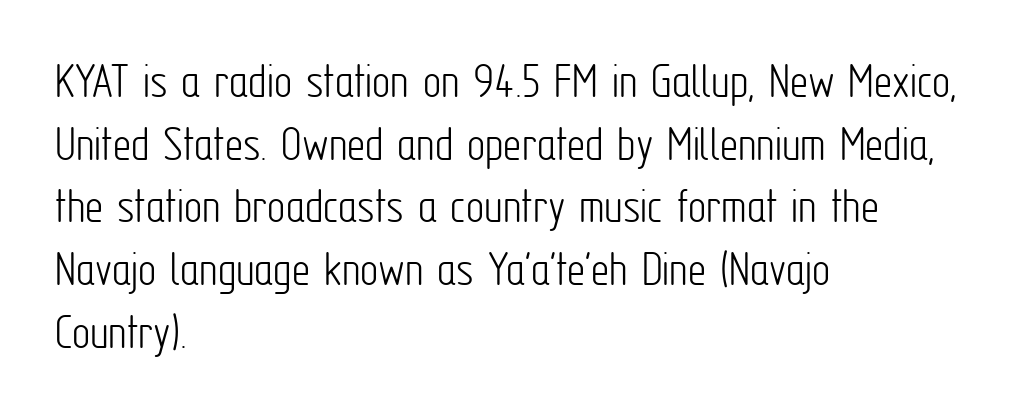
Q: Is the text bold? A: No.
Q: Is the text italic (slanted)? A: No, it is upright.
Q: Is the typeface a serif or a sans-serif typeface? A: Sans-serif.
Q: Is the text underlined? A: No.
Q: How is the paragraph aligned? A: Left-aligned.
Q: Is the spacing between letters normal or unusually wide? A: Normal.
Q: Width (condensed, normal, or wide)? A: Condensed.
Q: Stroke contrast? A: Low.
Q: x-height? A: Medium.
Q: Monospaced? A: No.
